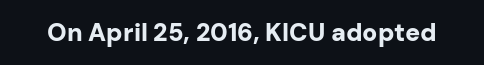
{"italic": "no", "bold": "yes", "underline": "no", "letter_spacing": "normal", "letter_spacing_em": 0.0, "glyph_px": 25}
